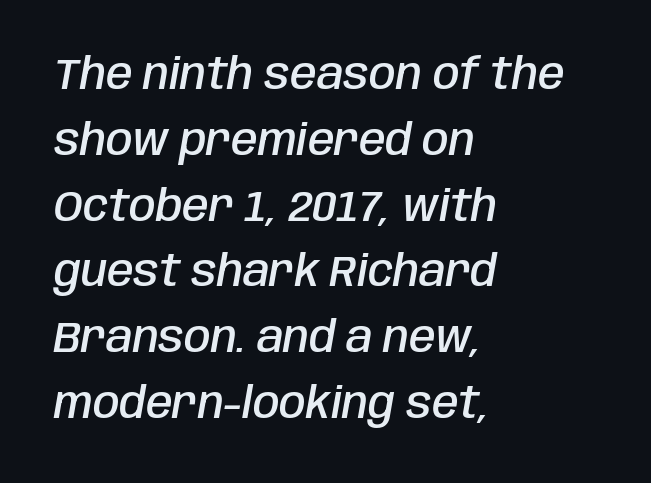
Q: Is the text bold? A: Semi-bold.
Q: Is the text italic (slanted)? A: Yes, it leans right by about 10 degrees.
Q: Is the text underlined? A: No.
Q: How is the paragraph aligned? A: Left-aligned.
Q: Is the spacing between letters normal or unusually wide? A: Normal.
Q: Is the spacing between lines tight, normal or loose? A: Normal.
Q: Width (condensed, normal, or wide)? A: Condensed.
Q: Stroke contrast? A: Low.
Q: x-height? A: Large.
Q: Monospaced? A: No.
